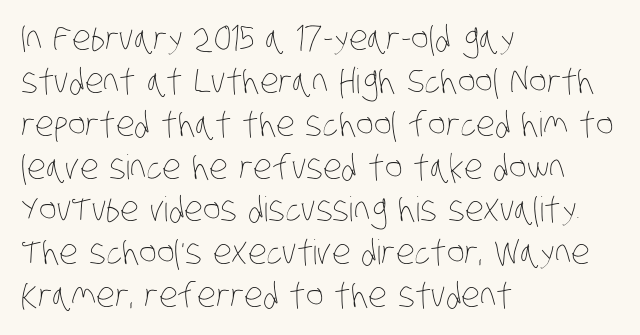
Q: Is the text bold? A: No.
Q: Is the text underlined? A: No.
Q: How is the paragraph aligned? A: Left-aligned.
Q: Is the spacing between letters normal or unusually wide? A: Normal.
Q: Is the spacing between lines tight, normal or loose? A: Normal.
Q: Width (condensed, normal, or wide)? A: Condensed.
Q: Stroke contrast? A: Low.
Q: x-height? A: Large.
Q: Monospaced? A: No.
